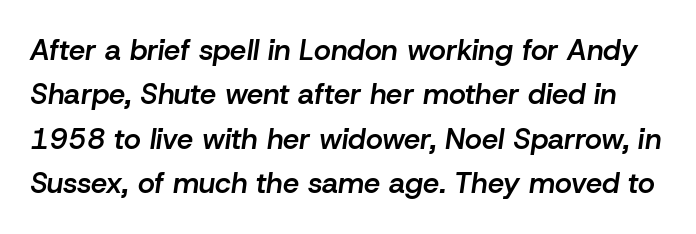
The image shows 29 px semibold type, italic (leaning right); set normal line spacing (1.53x), normal letter spacing, not underlined; low stroke contrast and a medium x-height.
